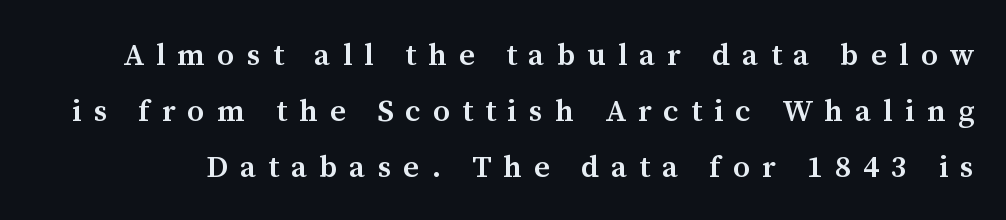
{"serif": "yes", "italic": "no", "bold": "semi", "weight": "semibold", "width": "normal", "stroke_contrast": "medium", "x_height": "medium", "monospaced": "no", "underline": "no", "line_spacing_ratio": 1.8, "letter_spacing": "wide", "letter_spacing_em": 0.39, "glyph_px": 31}
